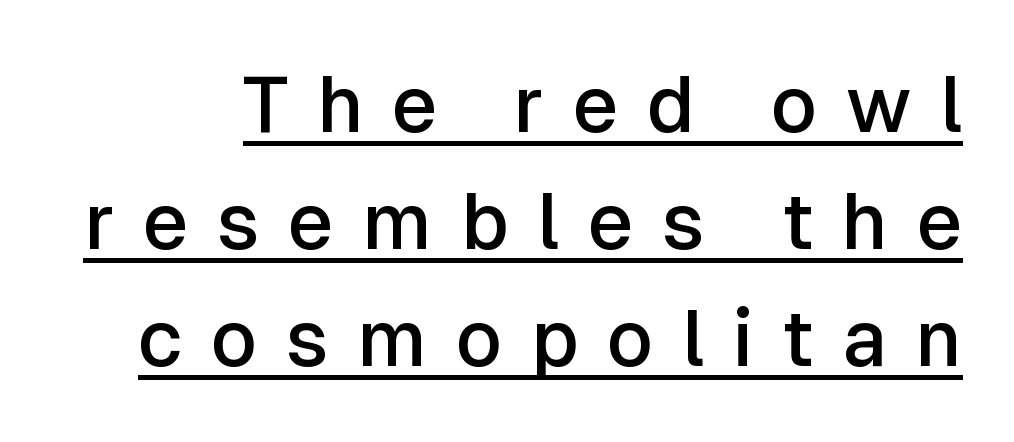
The image shows 79 px semibold sans-serif type, upright; set normal line spacing (1.48x), unusually wide letter spacing (+0.36 em), underlined; low stroke contrast and a medium x-height.
